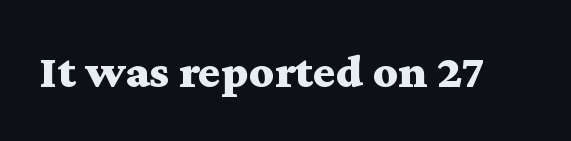
Do the characters align in a grid? No, the font is proportional. A roman cut, with each character standing at attention. The sample has been set heavy, in full bold. Letter spacing: default. In terms of letterform style, serifs are clearly present.
